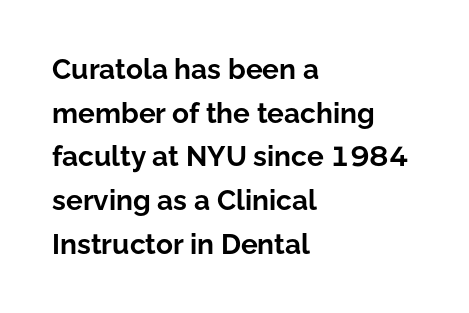
Q: Is the text bold? A: Yes.
Q: Is the text italic (slanted)? A: No, it is upright.
Q: Is the typeface a serif or a sans-serif typeface? A: Sans-serif.
Q: Is the text underlined? A: No.
Q: How is the paragraph aligned? A: Left-aligned.
Q: Is the spacing between letters normal or unusually wide? A: Normal.
Q: Is the spacing between lines tight, normal or loose? A: Normal.
Q: Width (condensed, normal, or wide)? A: Normal.
Q: Stroke contrast? A: Low.
Q: x-height? A: Medium.
Q: Monospaced? A: No.
